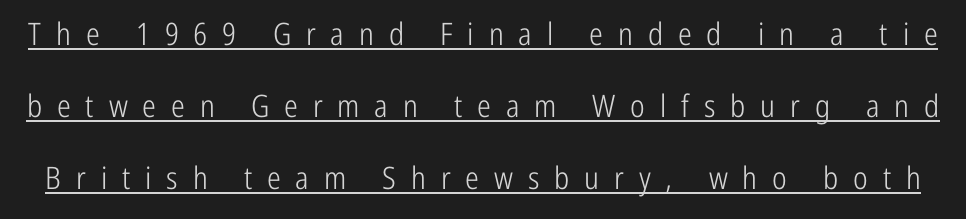
{"serif": "no", "italic": "no", "bold": "no", "weight": "light", "width": "condensed", "stroke_contrast": "low", "x_height": "medium", "monospaced": "no", "underline": "yes", "line_spacing": "loose", "line_spacing_ratio": 2.32, "letter_spacing": "wide", "letter_spacing_em": 0.48, "glyph_px": 31}
